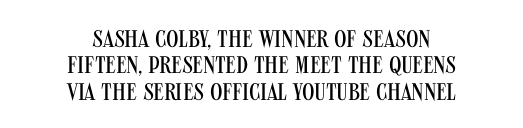
Q: Is the text bold? A: No.
Q: Is the text italic (slanted)? A: No, it is upright.
Q: Is the text underlined? A: No.
Q: How is the paragraph aligned? A: Centered.
Q: Is the spacing between letters normal or unusually wide? A: Normal.
Q: Is the spacing between lines tight, normal or loose? A: Tight.
